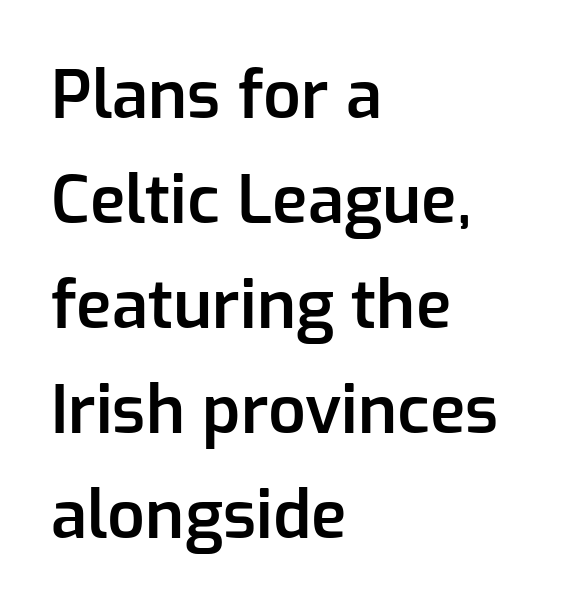
{"serif": "no", "italic": "no", "bold": "semi", "weight": "semibold", "width": "normal", "stroke_contrast": "low", "x_height": "medium", "monospaced": "no", "underline": "no", "align": "left", "line_spacing": "normal", "line_spacing_ratio": 1.59, "letter_spacing": "normal", "letter_spacing_em": 0.0, "glyph_px": 66}
